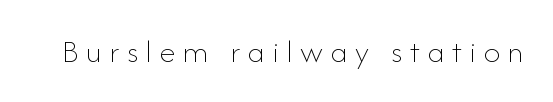
Q: Is the text bold? A: No.
Q: Is the text italic (slanted)? A: No, it is upright.
Q: Is the text underlined? A: No.
Q: Is the spacing between letters normal or unusually wide? A: Unusually wide.
Q: Width (condensed, normal, or wide)? A: Normal.
Q: Stroke contrast? A: Low.
Q: x-height? A: Small.
Q: Monospaced? A: No.
